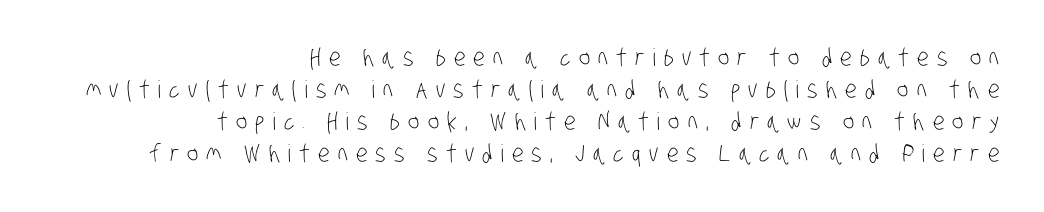
{"bold": "no", "underline": "no", "align": "right", "line_spacing": "normal", "line_spacing_ratio": 1.34, "letter_spacing": "wide", "letter_spacing_em": 0.34, "glyph_px": 24}
